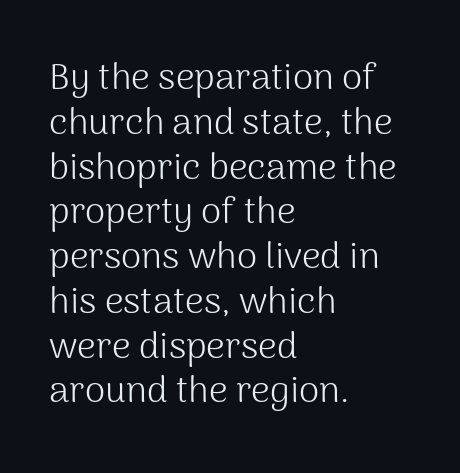
The image shows 37 px light sans-serif type, upright; set left-aligned, line spacing 1.21x, normal letter spacing, not underlined; medium stroke contrast and a medium x-height.
